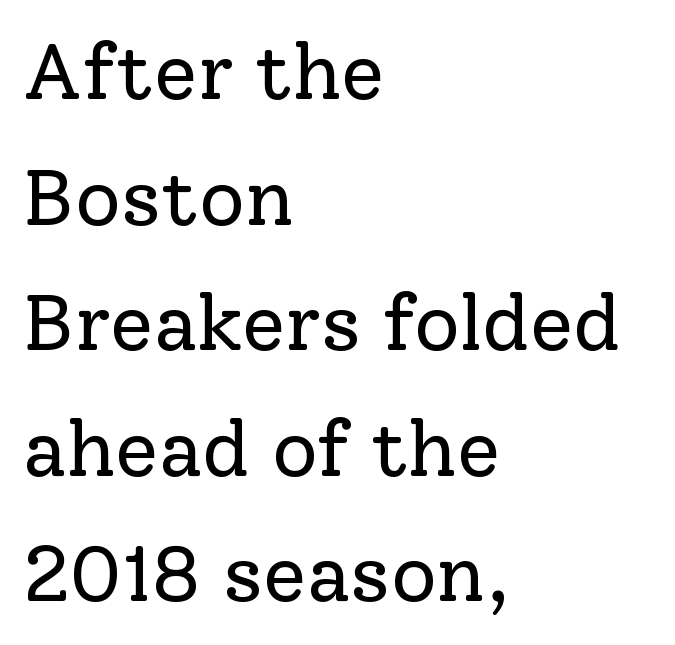
Q: Is the text bold? A: No.
Q: Is the text italic (slanted)? A: No, it is upright.
Q: Is the typeface a serif or a sans-serif typeface? A: Serif.
Q: Is the text underlined? A: No.
Q: How is the paragraph aligned? A: Left-aligned.
Q: Is the spacing between letters normal or unusually wide? A: Normal.
Q: Is the spacing between lines tight, normal or loose? A: Normal.
Q: Width (condensed, normal, or wide)? A: Normal.
Q: Stroke contrast? A: Low.
Q: x-height? A: Medium.
Q: Monospaced? A: No.
